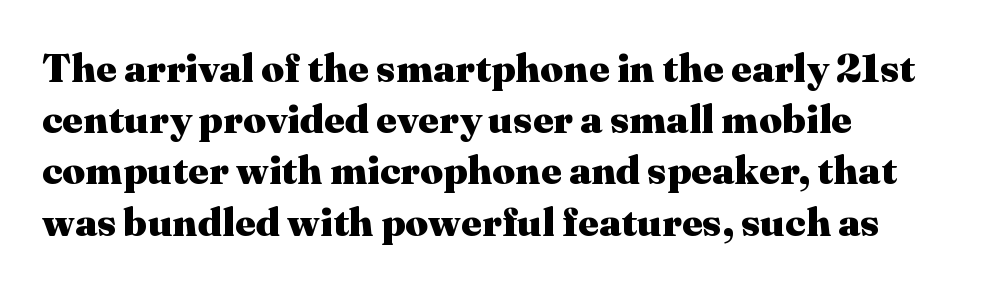
The image shows 40 px heavy serif type, upright; set left-aligned, normal line spacing (1.28x), normal letter spacing, not underlined; medium stroke contrast and a medium x-height.
